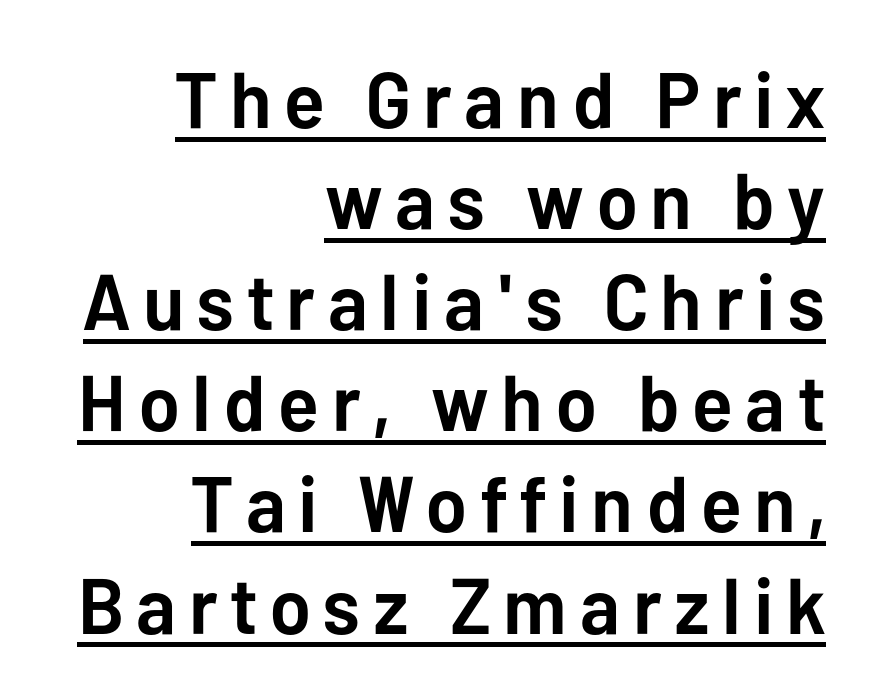
{"serif": "no", "italic": "no", "bold": "yes", "weight": "semibold", "width": "normal", "stroke_contrast": "low", "x_height": "medium", "monospaced": "no", "underline": "yes", "align": "right", "line_spacing": "normal", "line_spacing_ratio": 1.28, "glyph_px": 79}
